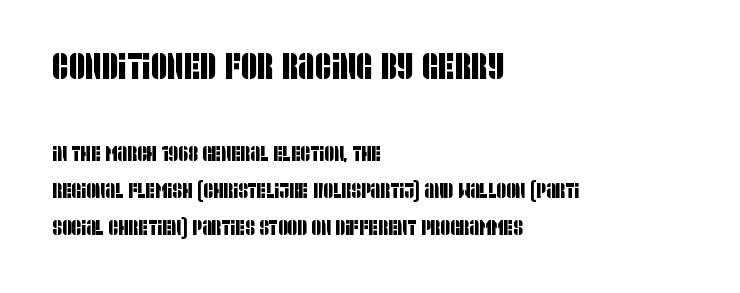
Q: Is the typeface a serif or a sans-serif typeface? A: Sans-serif.
Q: Is the text underlined? A: No.
Q: How is the paragraph aligned? A: Left-aligned.
Q: Is the spacing between letters normal or unusually wide? A: Normal.
Q: Which block of text is set in a larger size, the first (top) or the second (bottom)? A: The first (top) one.
Q: Width (condensed, normal, or wide)? A: Condensed.
Q: Stroke contrast? A: Low.
Q: x-height? A: Large.
Q: Monospaced? A: No.
